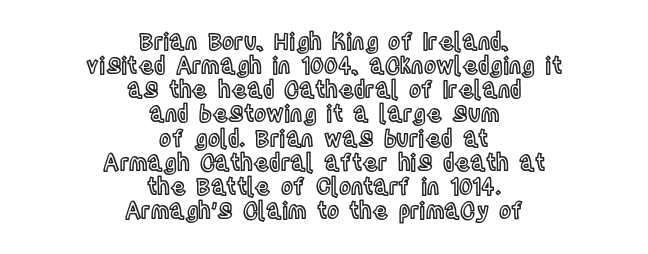
Q: Is the text italic (slanted)? A: No, it is upright.
Q: Is the text underlined? A: No.
Q: How is the paragraph aligned? A: Centered.
Q: Is the spacing between letters normal or unusually wide? A: Normal.
Q: Is the spacing between lines tight, normal or loose? A: Tight.
